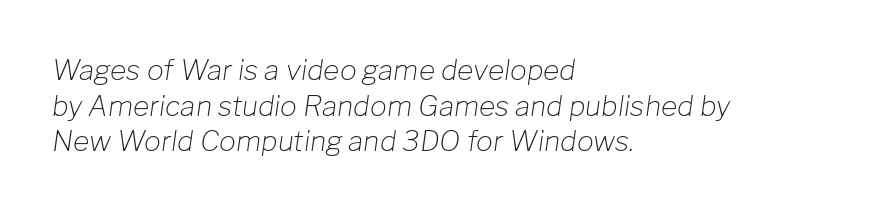
Q: Is the text bold? A: No.
Q: Is the text italic (slanted)? A: Yes, it leans right by about 8 degrees.
Q: Is the text underlined? A: No.
Q: How is the paragraph aligned? A: Left-aligned.
Q: Is the spacing between letters normal or unusually wide? A: Normal.
Q: Is the spacing between lines tight, normal or loose? A: Normal.
Q: Width (condensed, normal, or wide)? A: Normal.
Q: Stroke contrast? A: Low.
Q: x-height? A: Medium.
Q: Monospaced? A: No.
